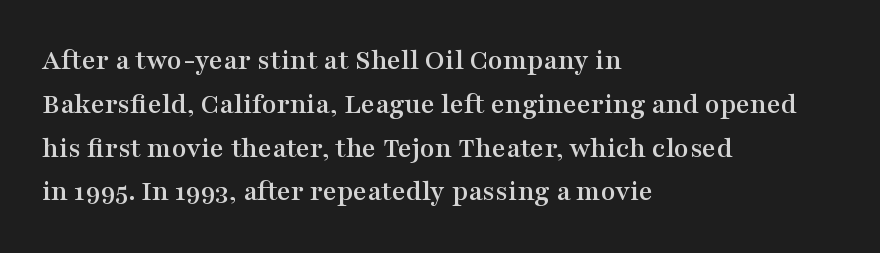
Where is the straight margin? On the left. Words float on clear page, feet unadorned. Rows of type keep a routine distance in the vertical direction. Every character sits straight up, as roman type does.
